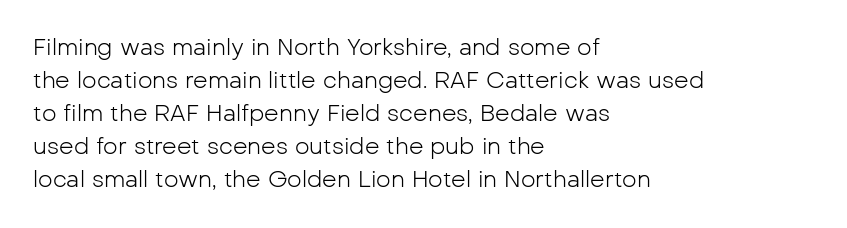
Does extra space separate the letters? No, they use regular spacing. The rendering anchors every line to the left-hand side. The axis of the letterforms is exactly vertical. These lines sit exactly where default settings would place them. Ink coverage per letter is moderate at most. Bare-footed words on every line.
